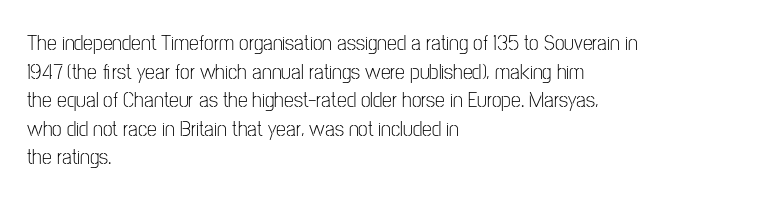
{"italic": "no", "bold": "no", "underline": "no", "align": "left", "line_spacing": "normal", "line_spacing_ratio": 1.3, "letter_spacing": "normal", "letter_spacing_em": 0.0, "glyph_px": 22}
